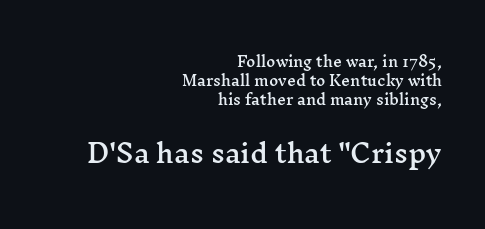
Q: Is the text italic (slanted)? A: No, it is upright.
Q: Is the text underlined? A: No.
Q: How is the paragraph aligned? A: Right-aligned.
Q: Is the spacing between letters normal or unusually wide? A: Normal.
Q: Is the spacing between lines tight, normal or loose? A: Normal.
Q: Which block of text is set in a larger size, the first (top) or the second (bottom)? A: The second (bottom) one.
